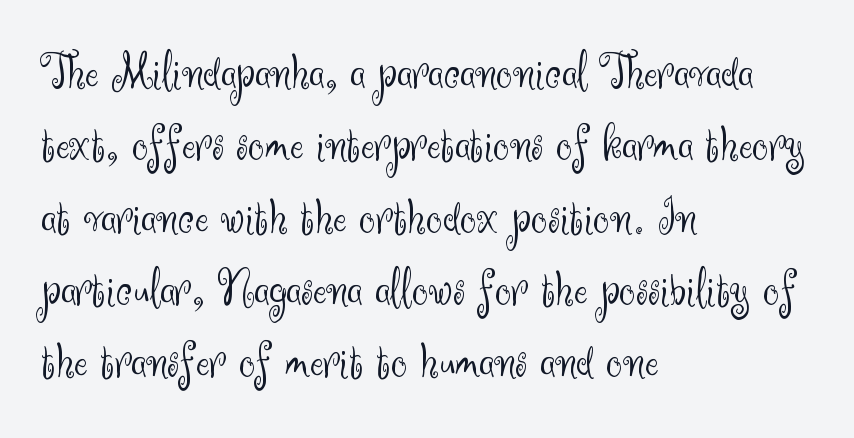
{"serif": "no", "italic": "no", "bold": "no", "weight": "light", "width": "normal", "stroke_contrast": "medium", "x_height": "small", "monospaced": "no", "underline": "no", "align": "left", "line_spacing": "normal", "line_spacing_ratio": 1.39, "letter_spacing": "normal", "letter_spacing_em": 0.0, "glyph_px": 52}
